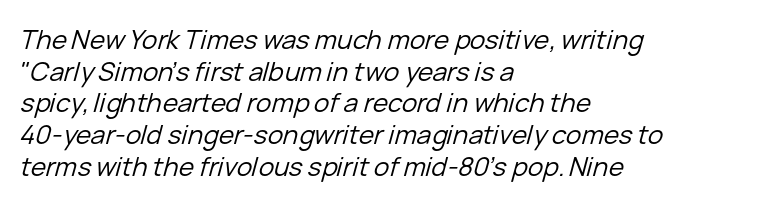
{"italic": "yes", "lean": "right", "slant_degrees": 15, "bold": "no", "underline": "no", "align": "left", "line_spacing_ratio": 1.22, "letter_spacing": "normal", "letter_spacing_em": 0.0, "glyph_px": 26}
